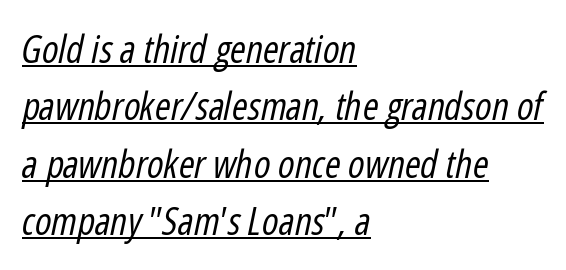
The image shows 38 px regular-weight, condensed type, italic (leaning right); set left-aligned, normal line spacing (1.51x), normal letter spacing, underlined; low stroke contrast and a medium x-height.
